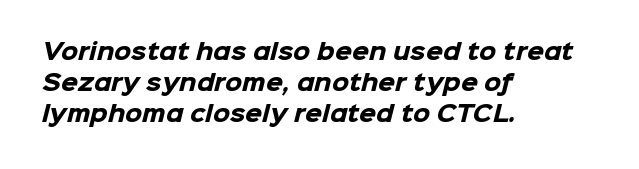
The image shows 22 px bold type; set left-aligned, normal line spacing (1.4x), normal letter spacing, not underlined.
